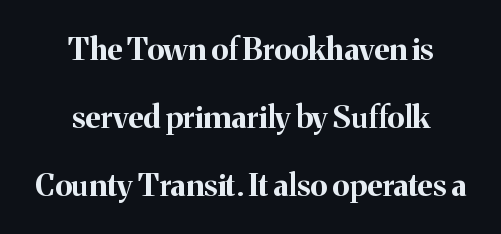
Unlike a clean sans, this face finishes its strokes with serifs. Here the designer chose a conventional face with non-uniform glyph widths. Unlike italic type, these characters show no tilt at all. Typesetter's note: full bold, strokes at maximum text heaviness. Is the block centered? Yes — each line is placed symmetrically about the middle. Tracking here is standard; glyphs follow each other at the usual distance.
